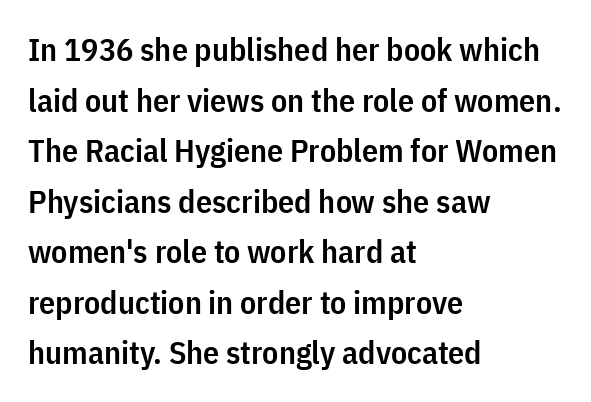
This rendering features lettering with no underline. Tracking value appears to be zero — textbook default spacing. Does the lettering tilt? It doesn't — this is upright. Note: no serifs on the glyphs. Caption: multi-line text, flush left, ragged right. The designer left line spacing at the default.
